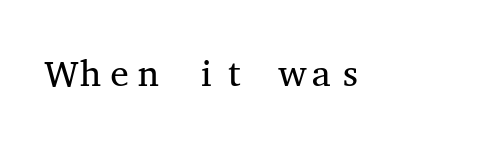
Q: Is the text bold? A: No.
Q: Is the text italic (slanted)? A: No, it is upright.
Q: Is the typeface a serif or a sans-serif typeface? A: Serif.
Q: Is the text underlined? A: No.
Q: Is the spacing between letters normal or unusually wide? A: Normal.
Q: Width (condensed, normal, or wide)? A: Wide.
Q: Stroke contrast? A: Medium.
Q: x-height? A: Medium.
Q: Monospaced? A: Yes.
